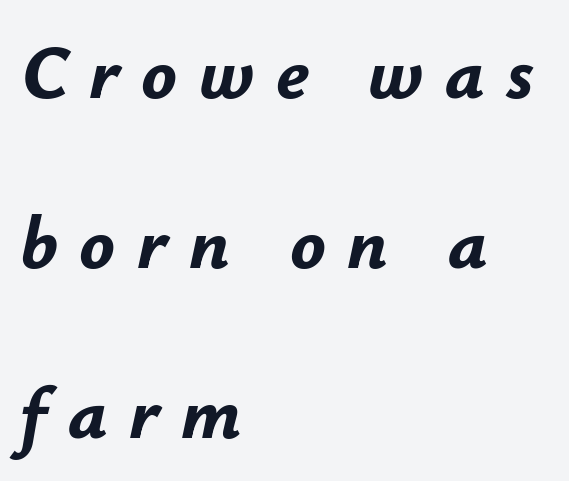
Style check: oblique. The characters look thick and weighty, a clear bold. The tracking reads as deliberately expanded to a designer's eye. Think of a printed novel: that variable character pitch is what you see here.
